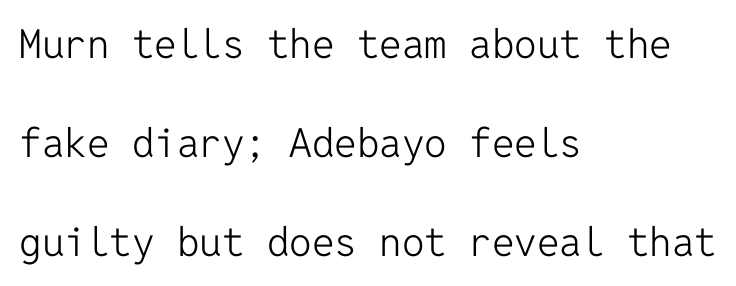
{"serif": "no", "italic": "no", "bold": "no", "weight": "light", "width": "normal", "stroke_contrast": "low", "x_height": "medium", "monospaced": "yes", "underline": "no", "align": "left", "line_spacing": "loose", "line_spacing_ratio": 2.48, "letter_spacing": "normal", "letter_spacing_em": 0.0, "glyph_px": 40}
